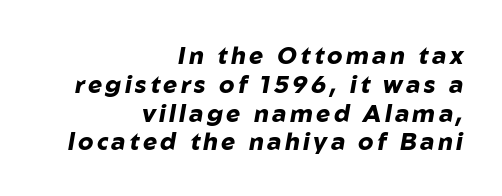
Q: Is the text bold? A: Yes.
Q: Is the text italic (slanted)? A: Yes, it leans right by about 10 degrees.
Q: Is the text underlined? A: No.
Q: How is the paragraph aligned? A: Right-aligned.
